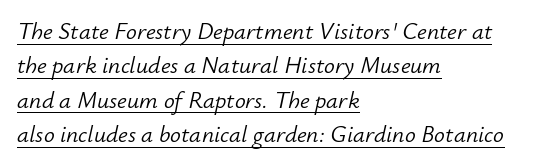
The type is set solid horizontally, with unmodified tracking. The specimen reads as italic at a glance. This block has exactly the height ordinary leading produces. Looks like someone drew a line under every word here.
